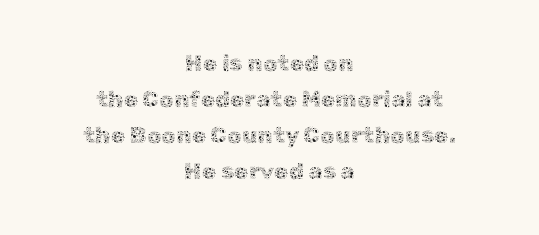
Each row of text sits above clean, open space. In terms of leading, this rendering sits right in the middle. The passage is arranged like a title page — every line centered. Students, note that the glyphs here touch the page at normal intervals. Heaviness? Minimal to ordinary, like unemphasized prose.
